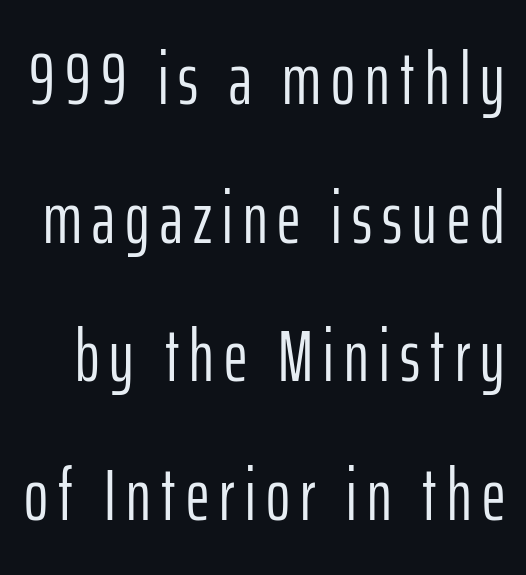
{"serif": "no", "italic": "no", "bold": "no", "weight": "light", "width": "condensed", "stroke_contrast": "low", "x_height": "medium", "monospaced": "no", "underline": "no", "line_spacing": "loose", "line_spacing_ratio": 1.9, "glyph_px": 73}
